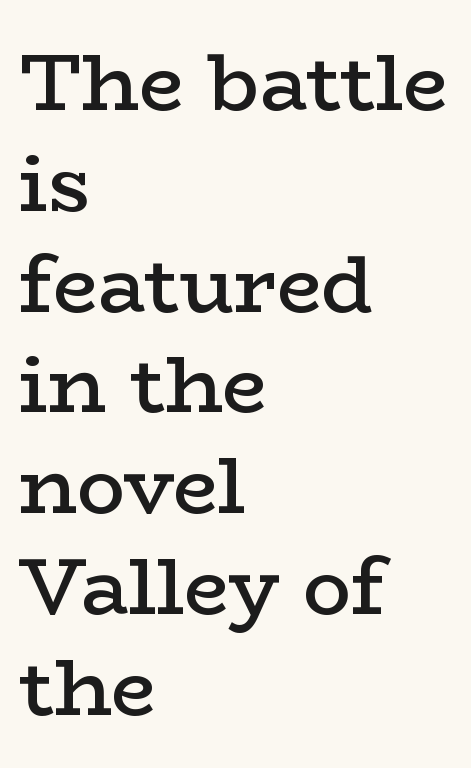
Does the copy run flush right? No — it runs flush left. Here the designer chose a conventional face with non-uniform glyph widths. Underline: absent. Ordinary non-slanted type is in use. The rows are spaced the way most documents space them.
